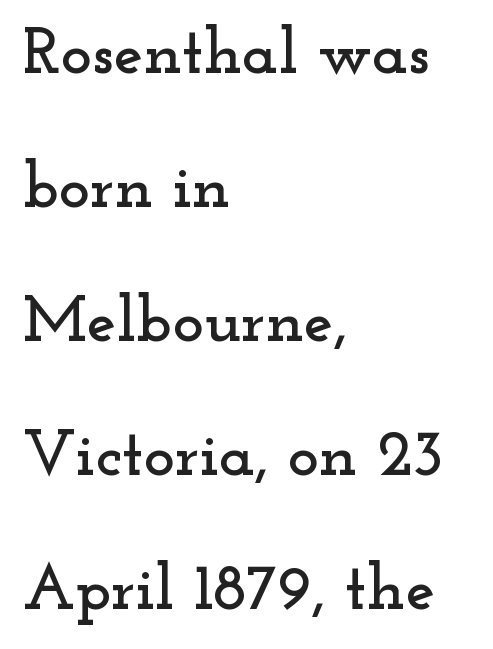
The rendering shows small feet on the letterforms — a serif design. The face used here is proportionally spaced, like ordinary book or web type. Caption: multi-line text, flush left, ragged right. Glyph-to-glyph distance matches everyday printed text.
